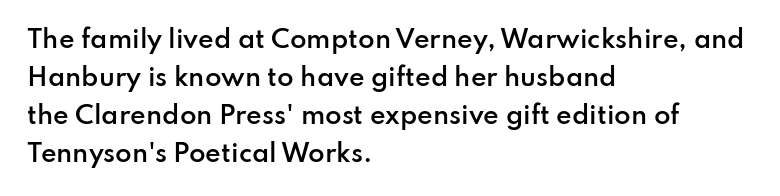
{"italic": "no", "bold": "semi", "underline": "no", "align": "left", "line_spacing": "normal", "line_spacing_ratio": 1.58, "letter_spacing": "normal", "letter_spacing_em": 0.0, "glyph_px": 24}
